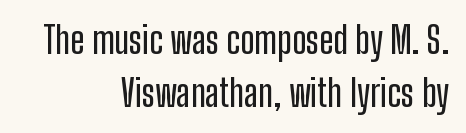
The image shows 37 px condensed sans-serif type, upright; set right-aligned, normal line spacing (1.44x), normal letter spacing, not underlined; low stroke contrast and a medium x-height.
